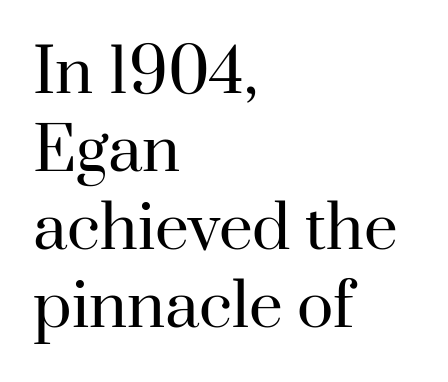
Descenders hang freely into open space. Visually the block forms a straight wall on the left and a jagged coastline on the right. Observe the serifs anchoring each vertical stroke in this sample. A typesetter would mark this as roman, not italic. Inter-character spacing is left at the font's built-in metrics.
